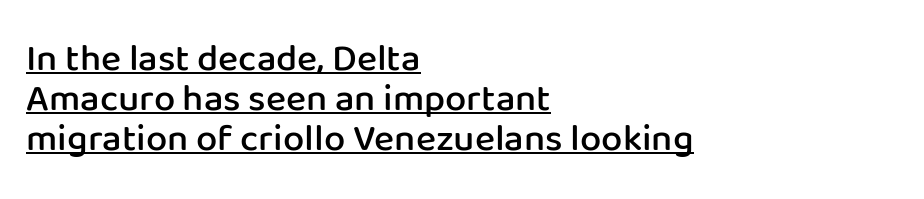
{"serif": "no", "italic": "no", "bold": "semi", "weight": "semibold", "width": "normal", "stroke_contrast": "low", "x_height": "medium", "monospaced": "no", "underline": "yes", "align": "left", "line_spacing": "tight", "line_spacing_ratio": 1.05, "letter_spacing": "normal", "letter_spacing_em": 0.0, "glyph_px": 38}
